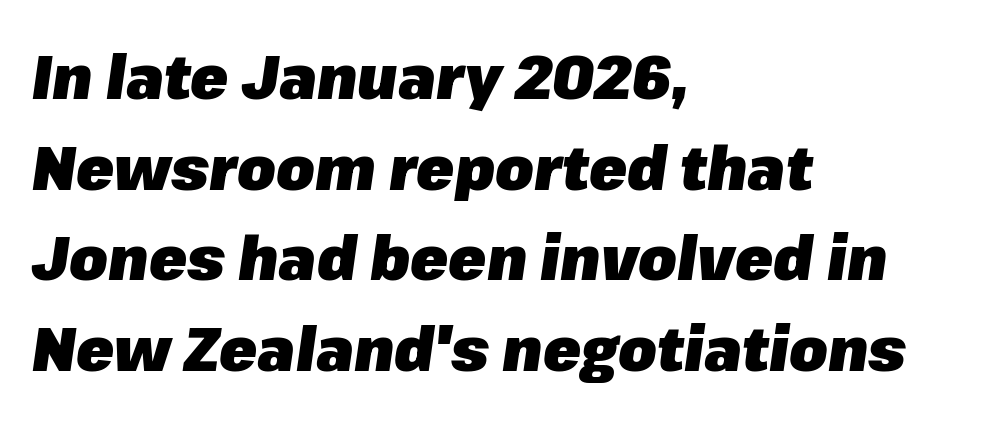
Q: Is the text bold? A: Yes.
Q: Is the text italic (slanted)? A: Yes, it leans right by about 8 degrees.
Q: Is the text underlined? A: No.
Q: How is the paragraph aligned? A: Left-aligned.
Q: Is the spacing between letters normal or unusually wide? A: Normal.
Q: Is the spacing between lines tight, normal or loose? A: Normal.
Q: Width (condensed, normal, or wide)? A: Normal.
Q: Stroke contrast? A: Low.
Q: x-height? A: Medium.
Q: Monospaced? A: No.
